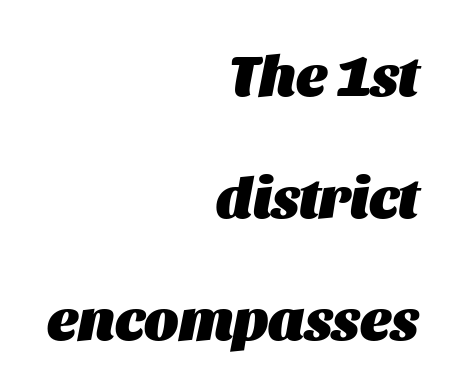
{"italic": "yes", "lean": "right", "slant_degrees": 11, "bold": "yes", "weight": "heavy", "width": "normal", "stroke_contrast": "medium", "x_height": "large", "monospaced": "no", "underline": "no", "align": "right", "line_spacing": "loose", "line_spacing_ratio": 2.1, "letter_spacing": "normal", "letter_spacing_em": 0.0, "glyph_px": 58}
